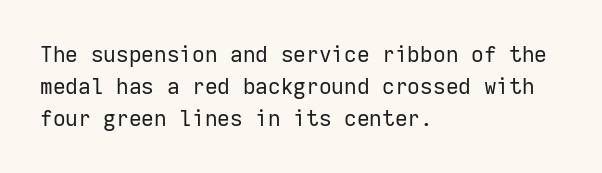
{"italic": "no", "bold": "no", "underline": "no", "align": "left", "line_spacing": "normal", "line_spacing_ratio": 1.46, "letter_spacing": "normal", "letter_spacing_em": 0.0, "glyph_px": 22}
